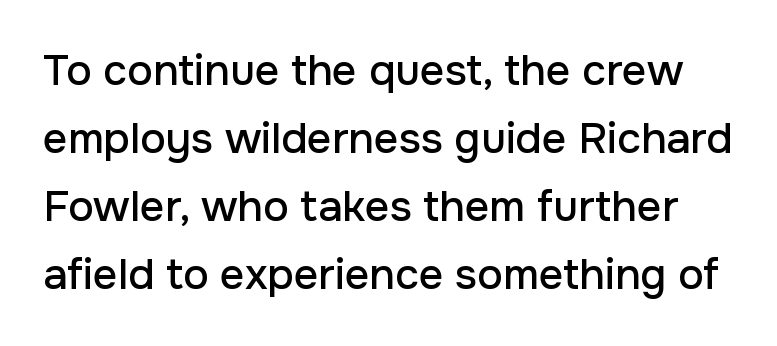
Q: Is the text italic (slanted)? A: No, it is upright.
Q: Is the typeface a serif or a sans-serif typeface? A: Sans-serif.
Q: Is the text underlined? A: No.
Q: Is the spacing between letters normal or unusually wide? A: Normal.
Q: Is the spacing between lines tight, normal or loose? A: Normal.
Q: Width (condensed, normal, or wide)? A: Normal.
Q: Stroke contrast? A: Low.
Q: x-height? A: Medium.
Q: Monospaced? A: No.
